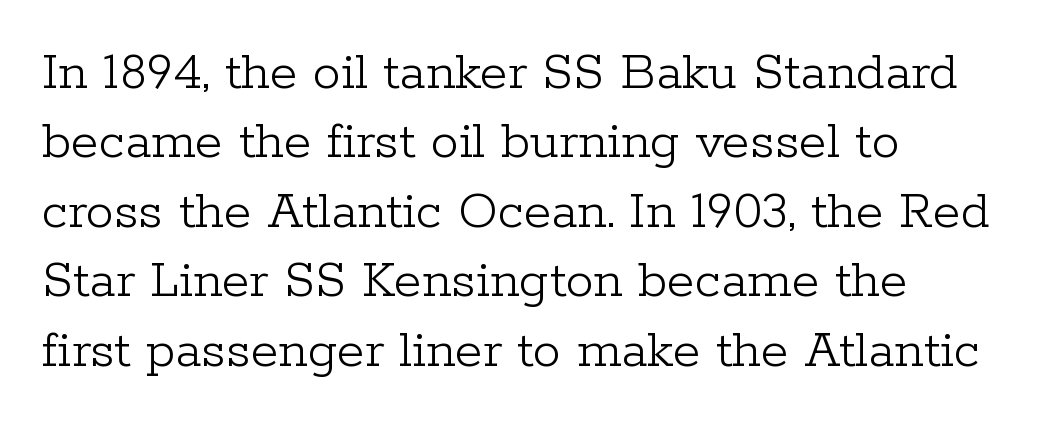
Q: Is the text bold? A: No.
Q: Is the text italic (slanted)? A: No, it is upright.
Q: Is the typeface a serif or a sans-serif typeface? A: Serif.
Q: Is the text underlined? A: No.
Q: How is the paragraph aligned? A: Left-aligned.
Q: Is the spacing between letters normal or unusually wide? A: Normal.
Q: Width (condensed, normal, or wide)? A: Normal.
Q: Stroke contrast? A: Low.
Q: x-height? A: Medium.
Q: Monospaced? A: No.
